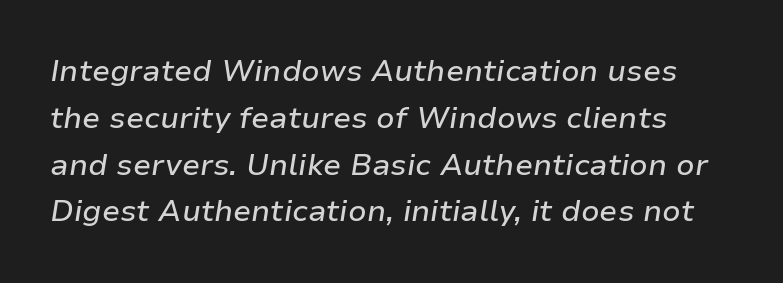
{"italic": "yes", "lean": "right", "slant_degrees": 9, "width": "normal", "stroke_contrast": "low", "x_height": "medium", "monospaced": "no", "underline": "no", "line_spacing": "normal", "line_spacing_ratio": 1.56, "letter_spacing": "normal", "letter_spacing_em": 0.0, "glyph_px": 30}
